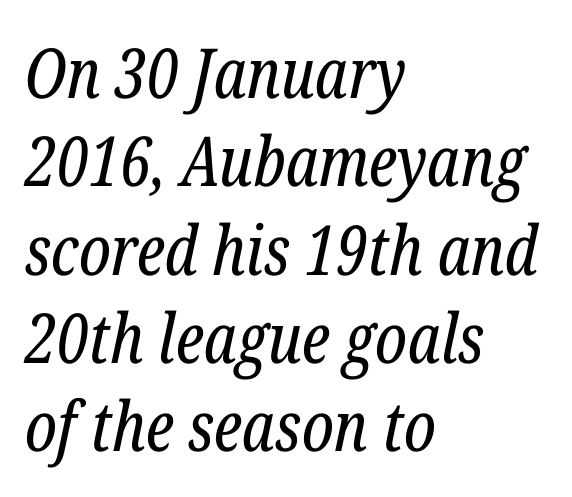
{"serif": "yes", "italic": "yes", "lean": "right", "slant_degrees": 12, "bold": "no", "weight": "regular", "width": "condensed", "stroke_contrast": "low", "x_height": "medium", "monospaced": "no", "underline": "no", "align": "left", "line_spacing": "normal", "line_spacing_ratio": 1.28, "letter_spacing": "normal", "letter_spacing_em": 0.0, "glyph_px": 69}
